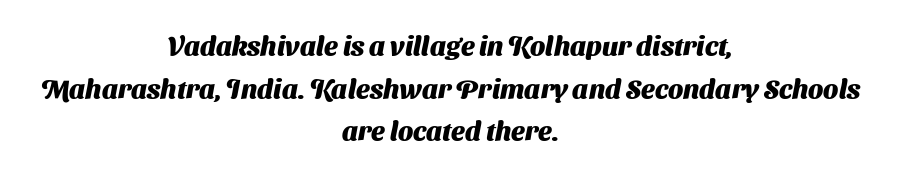
The image shows 27 px bold type; set centered, normal line spacing (1.58x), normal letter spacing, not underlined.
